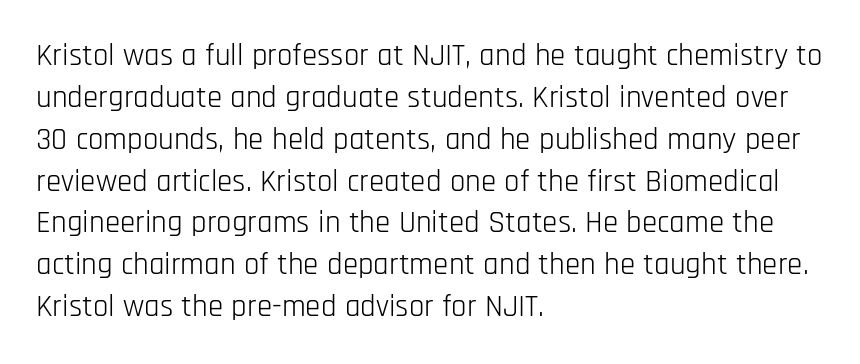
Q: Is the text bold? A: No.
Q: Is the text italic (slanted)? A: No, it is upright.
Q: Is the typeface a serif or a sans-serif typeface? A: Sans-serif.
Q: Is the text underlined? A: No.
Q: How is the paragraph aligned? A: Left-aligned.
Q: Is the spacing between letters normal or unusually wide? A: Normal.
Q: Is the spacing between lines tight, normal or loose? A: Normal.
Q: Width (condensed, normal, or wide)? A: Condensed.
Q: Stroke contrast? A: Low.
Q: x-height? A: Large.
Q: Monospaced? A: No.
